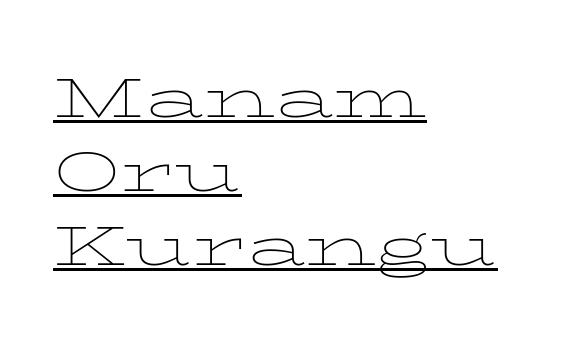
You can tell from the footed stems that serif type was used. The lettering stays uniformly vertical, giving the passage a roman look. Letters have the restrained weight of plain body copy at most. The type is set solid horizontally, with unmodified tracking.
